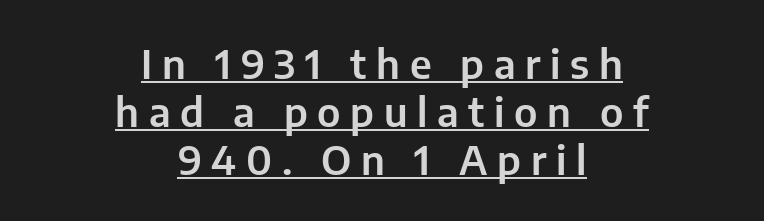
{"serif": "no", "italic": "no", "width": "normal", "stroke_contrast": "low", "x_height": "medium", "monospaced": "no", "underline": "yes", "align": "center", "line_spacing_ratio": 1.2, "letter_spacing": "wide", "letter_spacing_em": 0.24, "glyph_px": 40}
